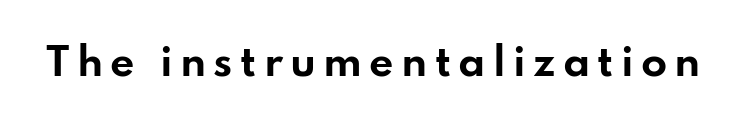
{"serif": "no", "italic": "no", "bold": "yes", "weight": "bold", "width": "wide", "stroke_contrast": "low", "x_height": "small", "monospaced": "no", "underline": "no", "glyph_px": 38}
